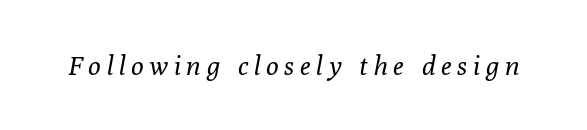
The letterforms stand isolated, each surrounded by extra space. Any mark beneath the type? The region is blank. Characters are canted at an angle relative to the baseline's perpendicular. Heaviness? Minimal to ordinary, like unemphasized prose.
